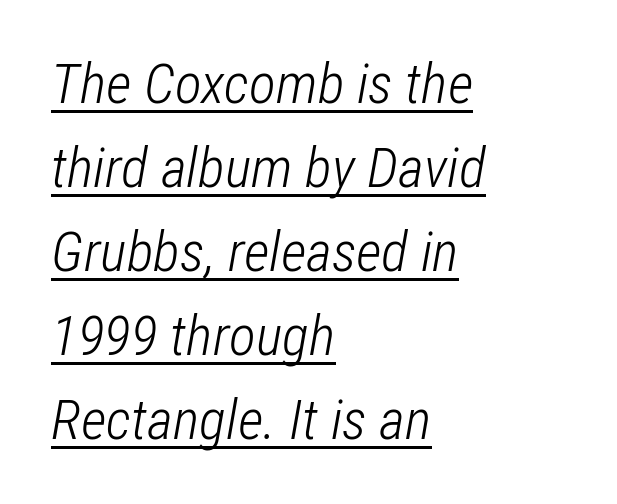
Here the glyphs are tracked normally, forming tight word shapes. The paragraph shown leans on its left margin. No letter is thick-stroked: the sample isn't bold. You could not count columns in this text — the font is proportionally spaced. What's the leading like? Ordinary, nothing unusual. Compared with ordinary roman type, these characters are visibly tilted.
